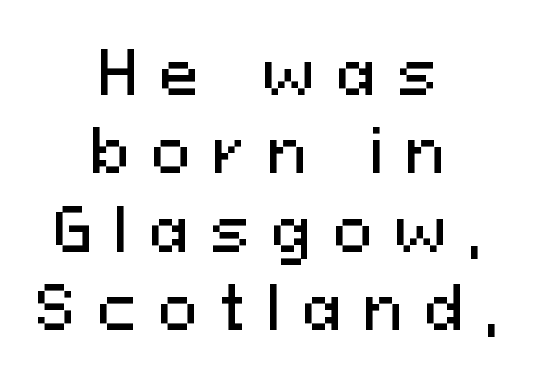
{"serif": "no", "italic": "no", "width": "normal", "stroke_contrast": "medium", "x_height": "medium", "monospaced": "no", "underline": "no", "align": "center", "line_spacing": "normal", "line_spacing_ratio": 1.33, "letter_spacing": "wide", "letter_spacing_em": 0.37, "glyph_px": 59}
